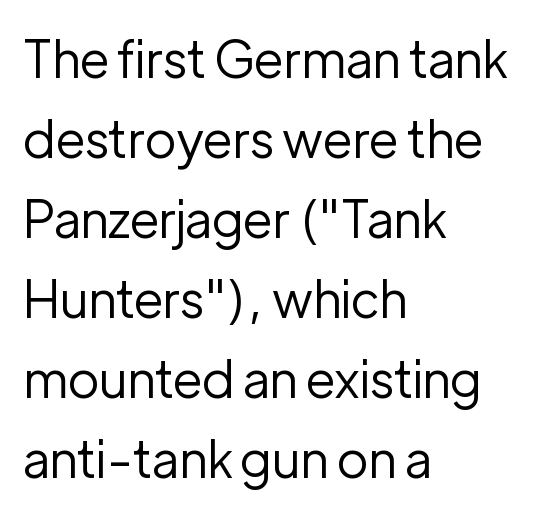
Left-aligned paragraph, ragged on the right. The line texture is even and compact thanks to regular tracking. Does the leading feel generous? No, just average. The letters carry no serifs — their stems end cleanly without finishing strokes. Bold? No — there's no thickening of the strokes.
